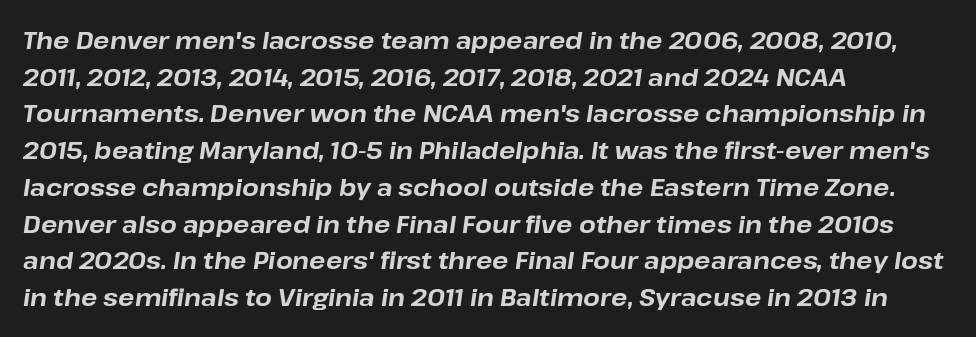
The image shows 24 px bold type, italic (leaning right); set left-aligned, normal line spacing (1.53x), normal letter spacing, not underlined.
